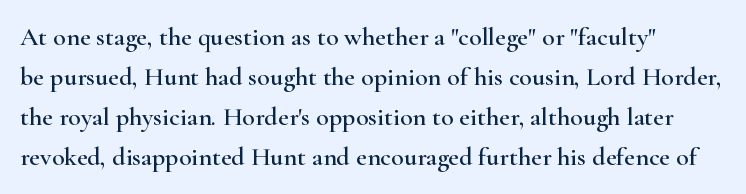
Q: Is the text italic (slanted)? A: No, it is upright.
Q: Is the text underlined? A: No.
Q: Is the spacing between letters normal or unusually wide? A: Normal.
Q: Is the spacing between lines tight, normal or loose? A: Normal.
